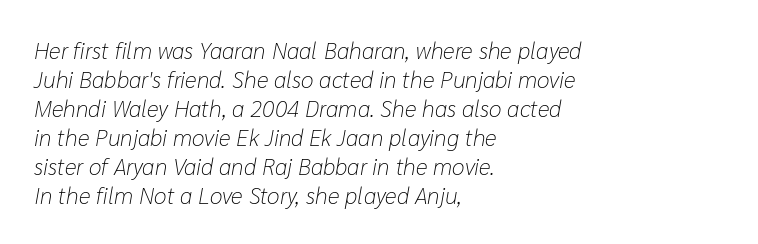
The gaps between neighbouring characters are ordinary and unremarkable. Just letters on the line, the space beneath them empty. The passage is arranged the way most books set body copy — flush left. Italic: yes, the glyphs are oblique. The weight would be labelled regular, book, light, or lighter still.
